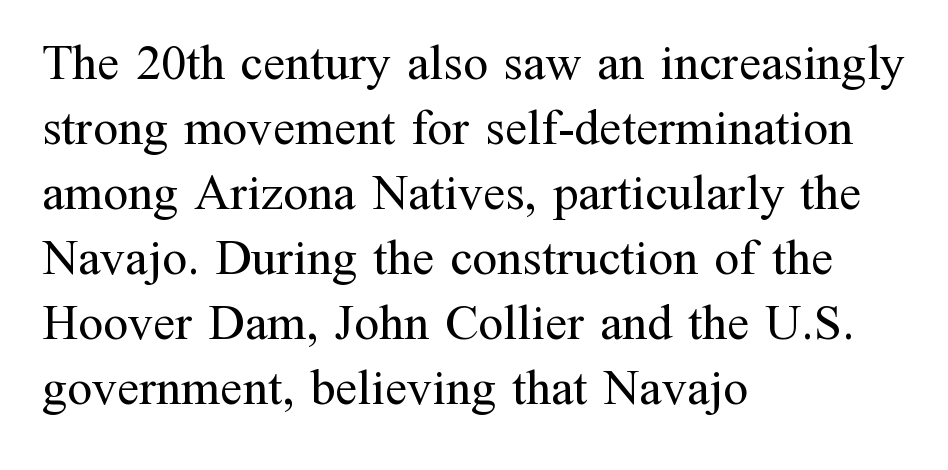
Here the glyphs are tracked normally, forming tight word shapes. Casual observation: everything's shoved over to the left. Rule under the text: the space is simply empty. The letters look calm and open, with moderate or lighter stems.
